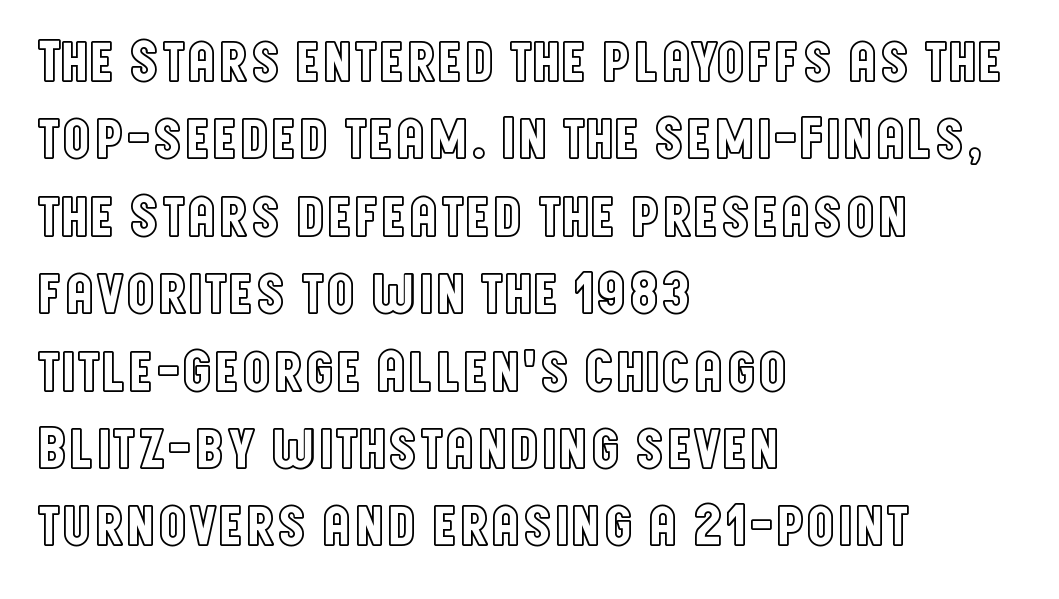
{"italic": "no", "width": "condensed", "x_height": "large", "monospaced": "no", "underline": "no", "align": "left", "line_spacing": "normal", "line_spacing_ratio": 1.29, "letter_spacing": "normal", "letter_spacing_em": 0.0, "glyph_px": 60}
